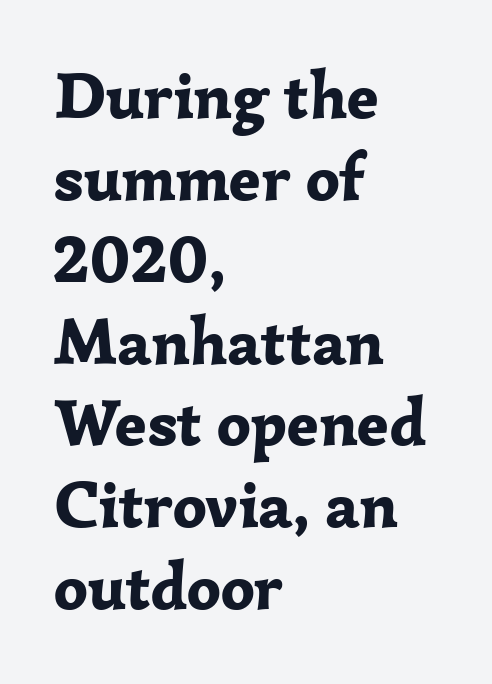
Q: Is the text bold? A: Yes.
Q: Is the text italic (slanted)? A: No, it is upright.
Q: Is the typeface a serif or a sans-serif typeface? A: Serif.
Q: Is the text underlined? A: No.
Q: How is the paragraph aligned? A: Left-aligned.
Q: Is the spacing between letters normal or unusually wide? A: Normal.
Q: Width (condensed, normal, or wide)? A: Normal.
Q: Stroke contrast? A: Low.
Q: x-height? A: Medium.
Q: Monospaced? A: No.
